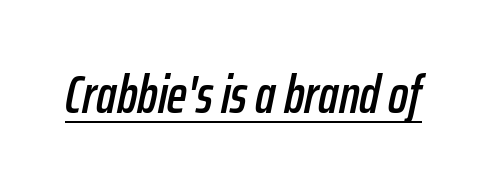
Yep, that's italic — everything's leaning. Spacing verdict: proportional, widths tailored to each character. This sample carries an underscore along the baseline area. This rendering leaves character spacing at its baseline value.
